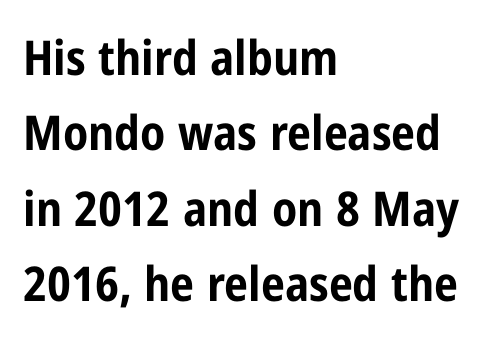
{"serif": "no", "italic": "no", "bold": "yes", "weight": "bold", "width": "condensed", "stroke_contrast": "low", "x_height": "medium", "monospaced": "no", "underline": "no", "align": "left", "line_spacing": "normal", "line_spacing_ratio": 1.57, "letter_spacing": "normal", "letter_spacing_em": 0.0, "glyph_px": 48}
